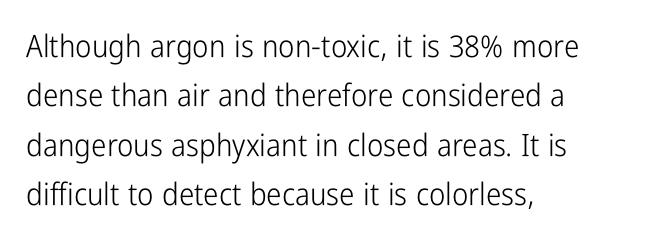
This reads as an unemphasized weight, regular at the heaviest. The face used here is a sans, in the tradition of grotesques and geometrics. Each new line begins a customary step beneath the previous one. Varying glyph widths throughout — classic text-font behaviour. Descenders are the only things crossing below the line.
